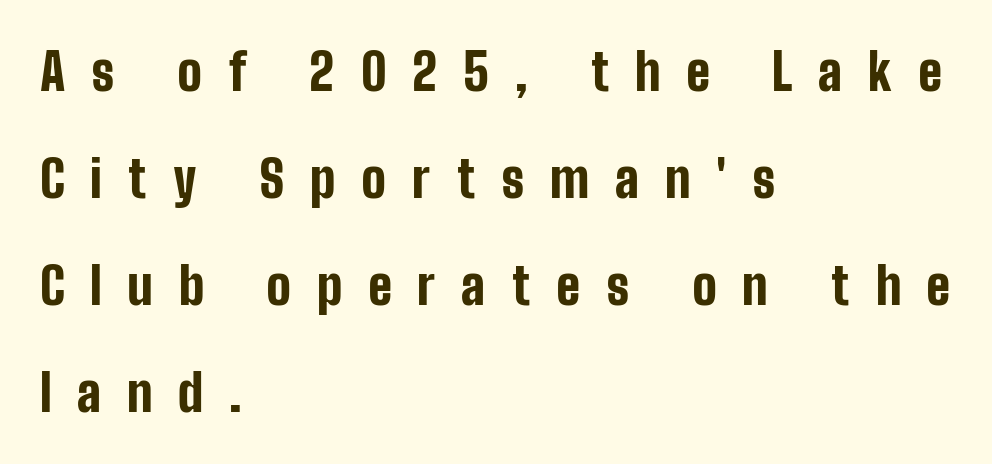
{"serif": "no", "italic": "no", "bold": "yes", "weight": "bold", "width": "condensed", "stroke_contrast": "low", "x_height": "medium", "monospaced": "no", "underline": "no", "align": "left", "line_spacing": "loose", "line_spacing_ratio": 2.1, "letter_spacing": "wide", "letter_spacing_em": 0.5, "glyph_px": 51}
